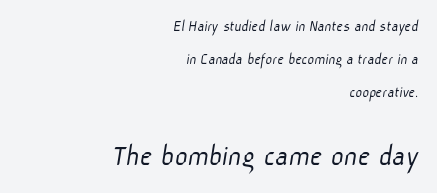
{"serif": "no", "bold": "no", "weight": "light", "width": "normal", "stroke_contrast": "low", "x_height": "medium", "monospaced": "no", "underline": "no", "align": "right", "line_spacing": "loose", "line_spacing_ratio": 2.06, "letter_spacing": "normal", "letter_spacing_em": 0.0, "larger_block": "second", "size_ratio": 1.94, "glyph_px": 31}
